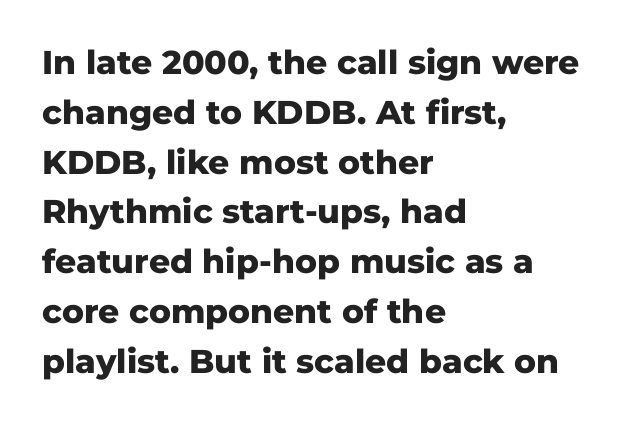
The zone under the glyphs is completely vacant. This block has exactly the height ordinary leading produces. Think of a printed novel: that variable character pitch is what you see here. Posture: vertical. Note: no serifs on the glyphs.
